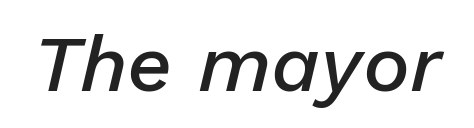
Q: Is the text bold? A: Semi-bold.
Q: Is the text italic (slanted)? A: Yes, it leans right by about 13 degrees.
Q: Is the text underlined? A: No.
Q: Is the spacing between letters normal or unusually wide? A: Normal.
Q: Width (condensed, normal, or wide)? A: Normal.
Q: Stroke contrast? A: Low.
Q: x-height? A: Medium.
Q: Monospaced? A: No.
